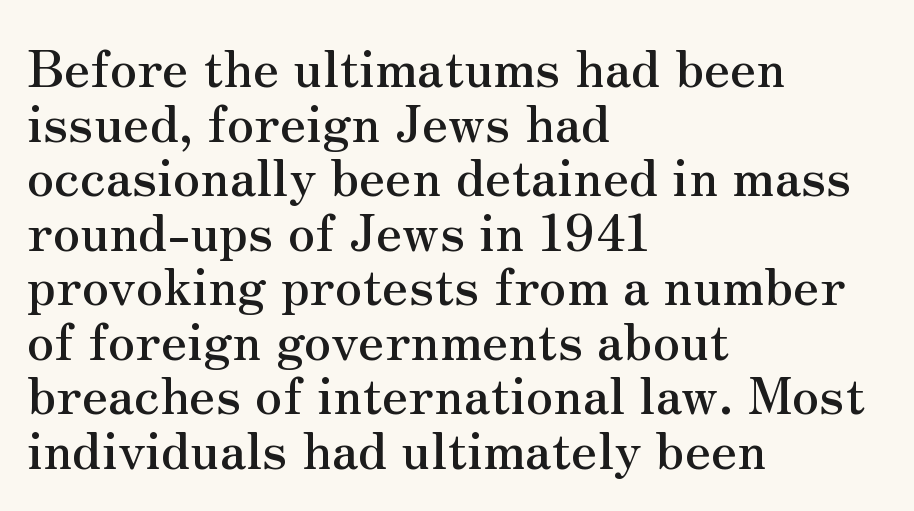
{"serif": "yes", "italic": "no", "width": "normal", "stroke_contrast": "medium", "x_height": "small", "monospaced": "no", "underline": "no", "align": "left", "line_spacing": "tight", "line_spacing_ratio": 1.07, "letter_spacing": "normal", "letter_spacing_em": 0.0, "glyph_px": 51}
